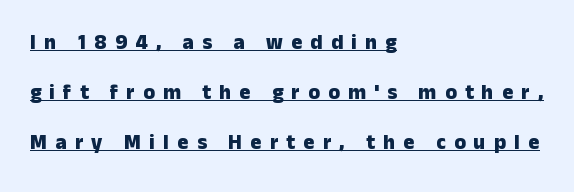
You could fit nearly another row in the gap between these rows. As a designer I'd log this as weight 700, bold. Posture: upright roman. Compared with typical body copy, the letter spacing here is much looser. These lines are set flush left with a ragged right edge. The rendered words wear a rule along their underside.
